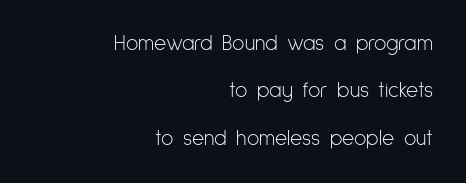
{"italic": "no", "bold": "no", "underline": "no", "align": "right", "line_spacing": "loose", "line_spacing_ratio": 2.26, "letter_spacing": "normal", "letter_spacing_em": 0.0, "glyph_px": 21}
